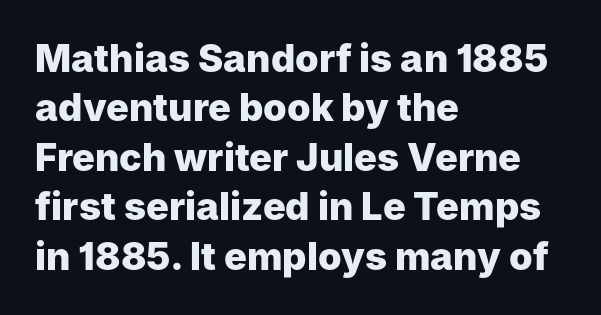
Q: Is the text bold? A: Yes.
Q: Is the text italic (slanted)? A: No, it is upright.
Q: Is the typeface a serif or a sans-serif typeface? A: Sans-serif.
Q: Is the text underlined? A: No.
Q: How is the paragraph aligned? A: Left-aligned.
Q: Is the spacing between letters normal or unusually wide? A: Normal.
Q: Is the spacing between lines tight, normal or loose? A: Normal.
Q: Width (condensed, normal, or wide)? A: Normal.
Q: Stroke contrast? A: Low.
Q: x-height? A: Medium.
Q: Monospaced? A: No.
